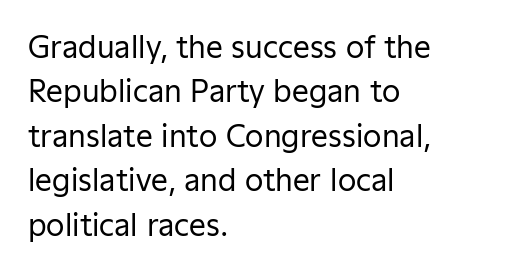
The image shows 30 px regular-weight sans-serif type, upright; set left-aligned, normal line spacing (1.48x), normal letter spacing, not underlined; low stroke contrast and a medium x-height.
